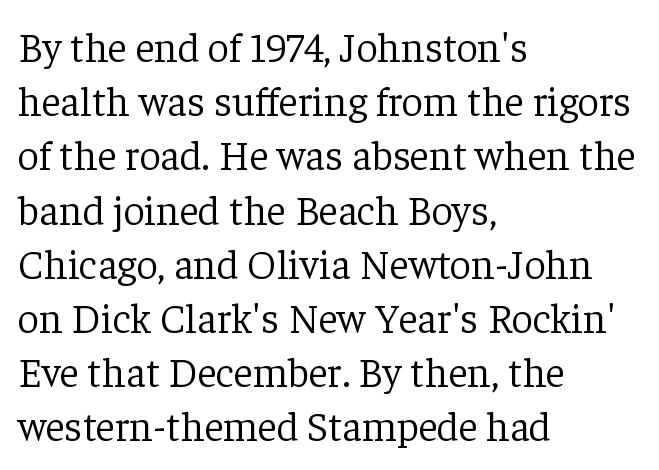
Q: Is the text bold? A: No.
Q: Is the text italic (slanted)? A: No, it is upright.
Q: Is the typeface a serif or a sans-serif typeface? A: Serif.
Q: Is the text underlined? A: No.
Q: How is the paragraph aligned? A: Left-aligned.
Q: Is the spacing between letters normal or unusually wide? A: Normal.
Q: Is the spacing between lines tight, normal or loose? A: Normal.
Q: Width (condensed, normal, or wide)? A: Normal.
Q: Stroke contrast? A: Low.
Q: x-height? A: Medium.
Q: Monospaced? A: No.
